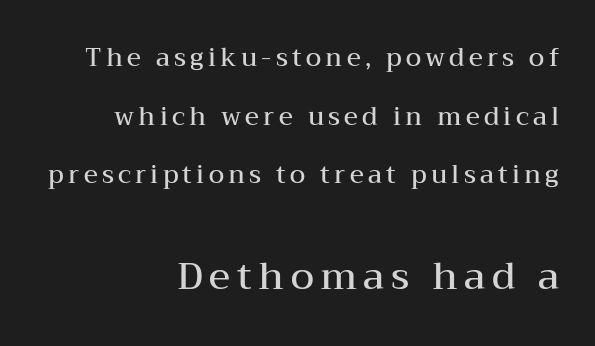
The emphasis by scale lands on block number two, below. Every stem runs plumb, perpendicular to the baseline. A clean baseline with only descenders dipping below it. The face used here is proportionally spaced, like ordinary book or web type.
